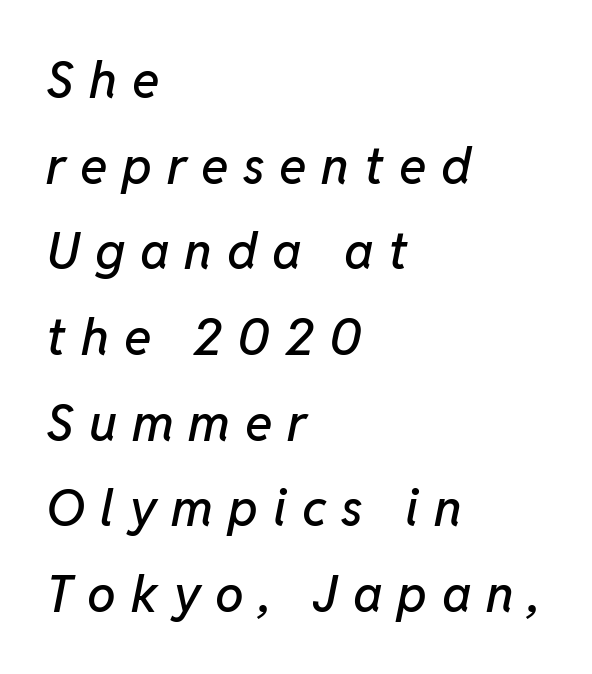
The image shows 51 px text type, italic (leaning right); set left-aligned, normal line spacing (1.68x), unusually wide letter spacing (+0.29 em), not underlined; low stroke contrast and a medium x-height.
